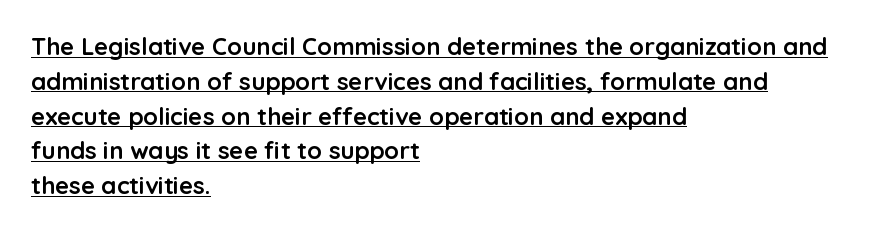
The image shows 24 px bold type, upright; set left-aligned, normal line spacing (1.45x), normal letter spacing, underlined.
